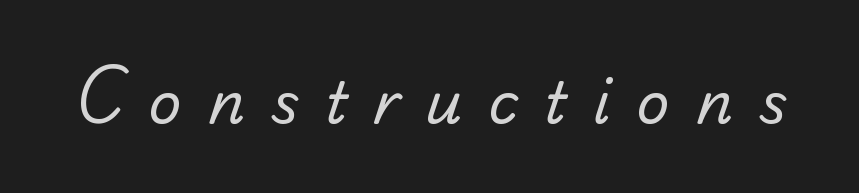
{"serif": "yes", "bold": "no", "weight": "regular", "width": "normal", "stroke_contrast": "low", "x_height": "small", "monospaced": "no", "underline": "no", "letter_spacing": "wide", "letter_spacing_em": 0.46, "glyph_px": 57}
